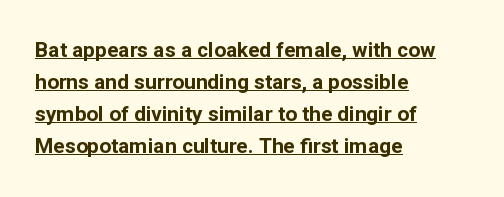
The image shows 21 px bold type, upright; set left-aligned, normal line spacing (1.52x), normal letter spacing, underlined.
